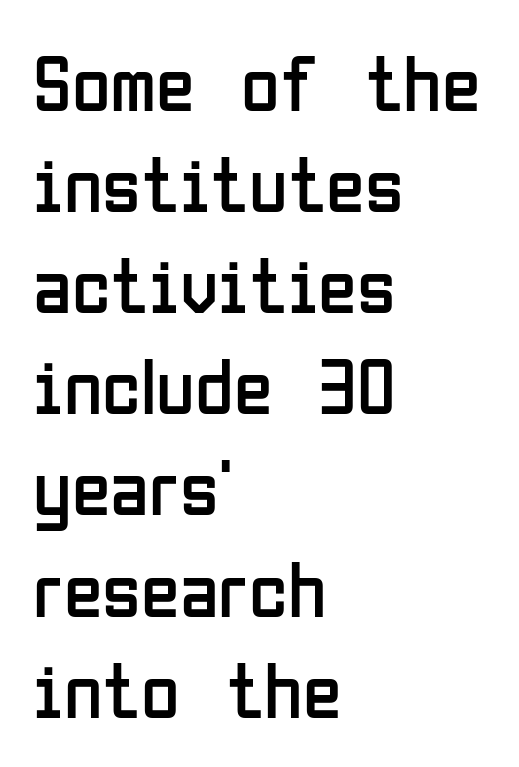
Spacing between characters is what you'd get straight out of the box. Is this a heavy cut? Hardly; it is regular or lighter. Rows of type keep a routine distance in the vertical direction. Descender tails drop into unmarked territory.
